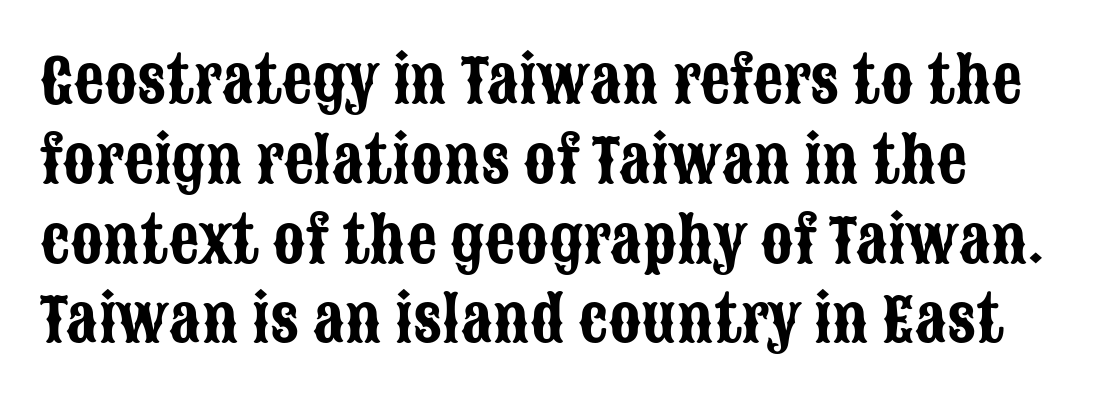
Q: Is the text italic (slanted)? A: No, it is upright.
Q: Is the typeface a serif or a sans-serif typeface? A: Sans-serif.
Q: Is the text underlined? A: No.
Q: Is the spacing between letters normal or unusually wide? A: Normal.
Q: Is the spacing between lines tight, normal or loose? A: Normal.
Q: Width (condensed, normal, or wide)? A: Condensed.
Q: Stroke contrast? A: Low.
Q: x-height? A: Large.
Q: Monospaced? A: No.
